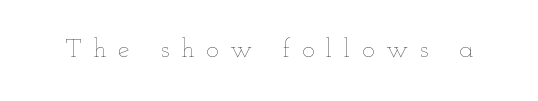
Plain, unruled lines of type. Notice how the stems are strictly vertical — no italics here. Is the letter spacing exaggerated? Yes — the characters are pushed far apart. Is the type heavy? It reads as light-to-regular instead.
